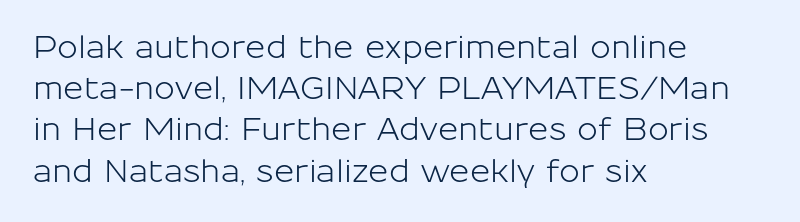
Is there any slant? The stems are plumb. What's the leading like? Ordinary, nothing unusual. Think of a printed novel: that variable character pitch is what you see here. There is no visible air inserted between adjacent glyphs. Font category for this specimen: sans-serif.
